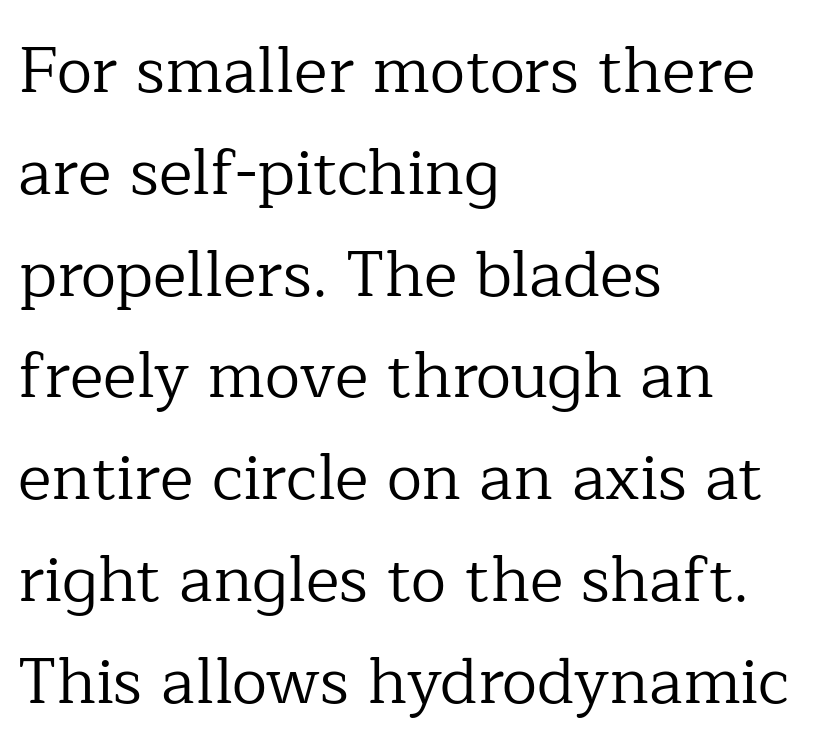
Q: Is the text bold? A: No.
Q: Is the text italic (slanted)? A: No, it is upright.
Q: Is the typeface a serif or a sans-serif typeface? A: Serif.
Q: Is the text underlined? A: No.
Q: How is the paragraph aligned? A: Left-aligned.
Q: Is the spacing between letters normal or unusually wide? A: Normal.
Q: Is the spacing between lines tight, normal or loose? A: Normal.
Q: Width (condensed, normal, or wide)? A: Normal.
Q: Stroke contrast? A: Low.
Q: x-height? A: Medium.
Q: Monospaced? A: No.
